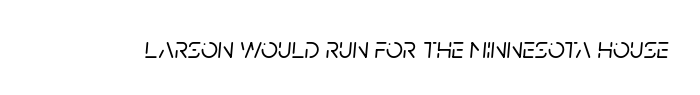
The image shows 30 px text type, italic (leaning right); set normal letter spacing, not underlined; low stroke contrast and a large x-height.
